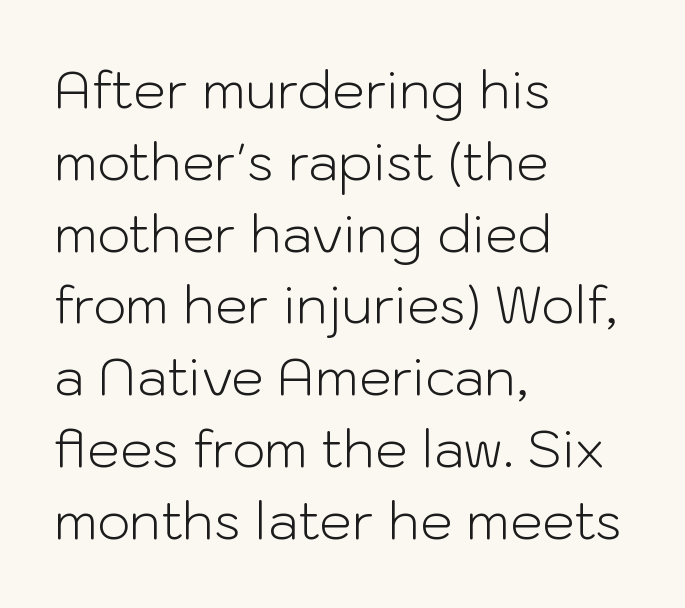
Students, observe: this is what conventionally led text looks like. Does the type have serifs? No, each stem ends abruptly. Line beginnings align vertically; line endings do not. Heaviness? Minimal to ordinary, like unemphasized prose. Each row of text sits above clean, open space.
